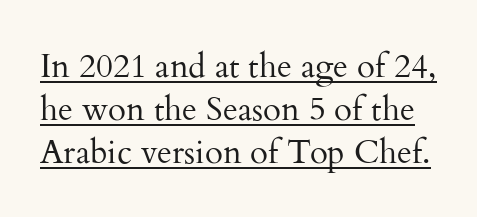
Underline: present. The font's upright variant was chosen for this text. The typeface has the unassuming heft of standard copy or less. Compared with typical paragraphs, the rows here are spaced about the same. The rendering uses natural spacing where letterforms have individual widths.
